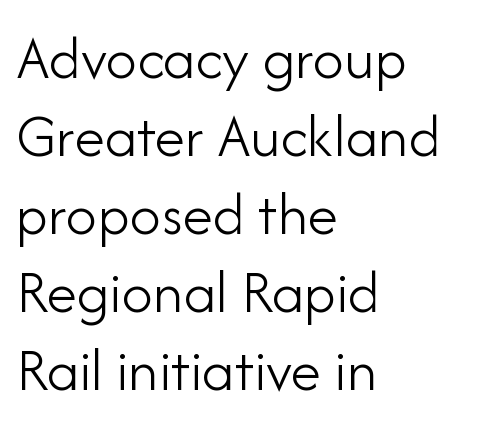
Q: Is the text bold? A: No.
Q: Is the text italic (slanted)? A: No, it is upright.
Q: Is the typeface a serif or a sans-serif typeface? A: Sans-serif.
Q: Is the text underlined? A: No.
Q: How is the paragraph aligned? A: Left-aligned.
Q: Is the spacing between letters normal or unusually wide? A: Normal.
Q: Is the spacing between lines tight, normal or loose? A: Normal.
Q: Width (condensed, normal, or wide)? A: Normal.
Q: Stroke contrast? A: Low.
Q: x-height? A: Small.
Q: Monospaced? A: No.
